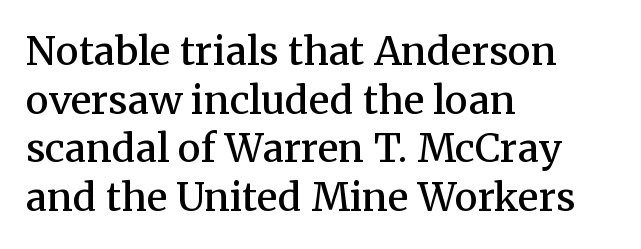
Q: Is the text bold? A: Semi-bold.
Q: Is the text italic (slanted)? A: No, it is upright.
Q: Is the typeface a serif or a sans-serif typeface? A: Serif.
Q: Is the text underlined? A: No.
Q: How is the paragraph aligned? A: Left-aligned.
Q: Is the spacing between letters normal or unusually wide? A: Normal.
Q: Is the spacing between lines tight, normal or loose? A: Normal.
Q: Width (condensed, normal, or wide)? A: Normal.
Q: Stroke contrast? A: Medium.
Q: x-height? A: Medium.
Q: Monospaced? A: No.
